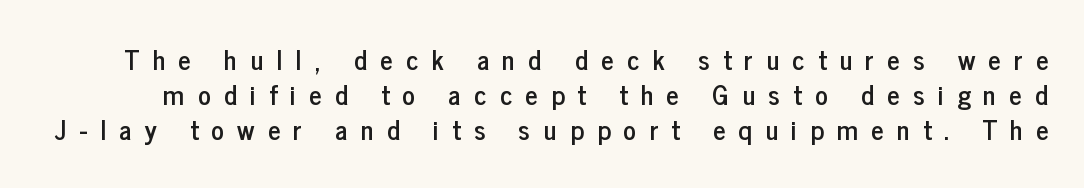
{"italic": "no", "underline": "no", "line_spacing": "normal", "line_spacing_ratio": 1.3, "letter_spacing": "wide", "letter_spacing_em": 0.49, "glyph_px": 27}
